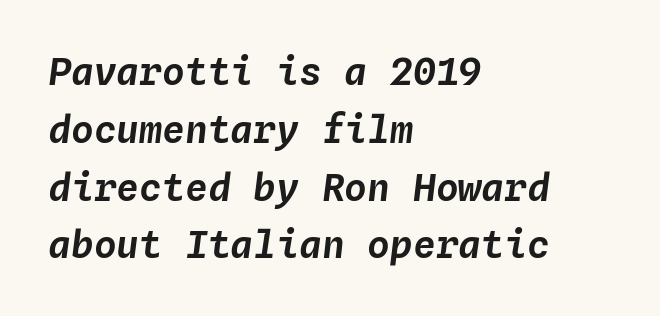
The specimen omits any rule beneath the text block's lines. Each new line begins a customary step beneath the previous one. Characters follow at the spacing the type designer built in. Each letter, wide or thin by design, is forced into the same width here.
